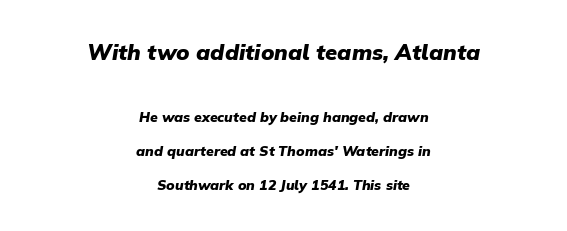
Q: Is the text bold? A: Yes.
Q: Is the text italic (slanted)? A: Yes, it leans right by about 9 degrees.
Q: Is the text underlined? A: No.
Q: How is the paragraph aligned? A: Centered.
Q: Is the spacing between letters normal or unusually wide? A: Normal.
Q: Is the spacing between lines tight, normal or loose? A: Loose.
Q: Which block of text is set in a larger size, the first (top) or the second (bottom)? A: The first (top) one.
